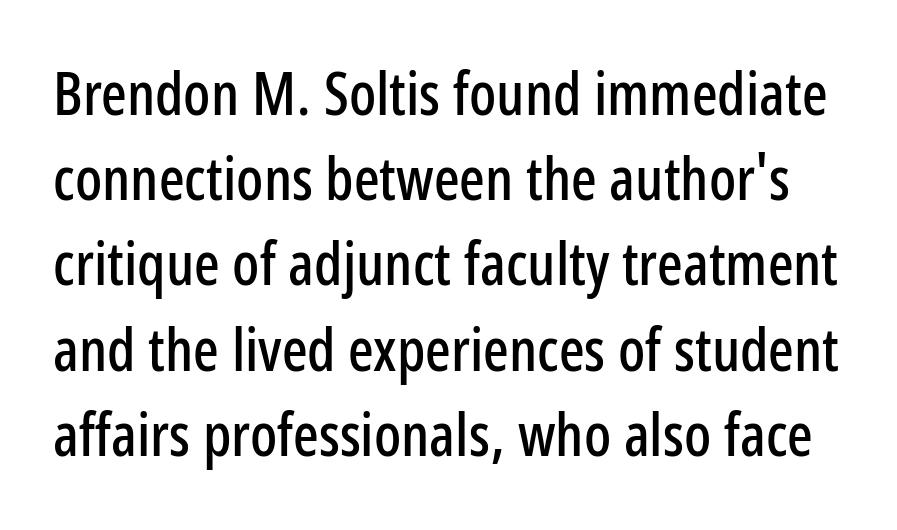
Q: Is the text italic (slanted)? A: No, it is upright.
Q: Is the typeface a serif or a sans-serif typeface? A: Sans-serif.
Q: Is the text underlined? A: No.
Q: Is the spacing between letters normal or unusually wide? A: Normal.
Q: Is the spacing between lines tight, normal or loose? A: Normal.
Q: Width (condensed, normal, or wide)? A: Condensed.
Q: Stroke contrast? A: Low.
Q: x-height? A: Medium.
Q: Monospaced? A: No.
